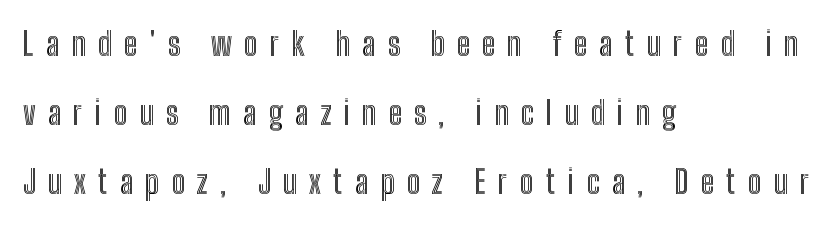
Q: Is the text italic (slanted)? A: No, it is upright.
Q: Is the text underlined? A: No.
Q: How is the paragraph aligned? A: Left-aligned.
Q: Is the spacing between letters normal or unusually wide? A: Unusually wide.
Q: Is the spacing between lines tight, normal or loose? A: Loose.
Q: Width (condensed, normal, or wide)? A: Condensed.
Q: x-height? A: Medium.
Q: Monospaced? A: No.
